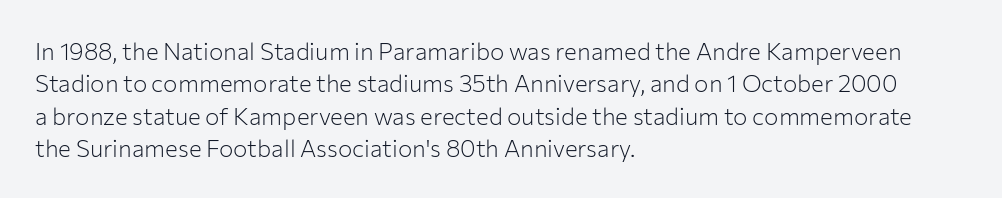
The image shows 24 px text type, upright; set left-aligned, normal line spacing (1.35x), normal letter spacing, not underlined.
